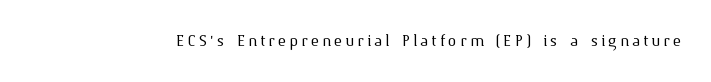
Q: Is the text bold? A: No.
Q: Is the text italic (slanted)? A: No, it is upright.
Q: Is the text underlined? A: No.
